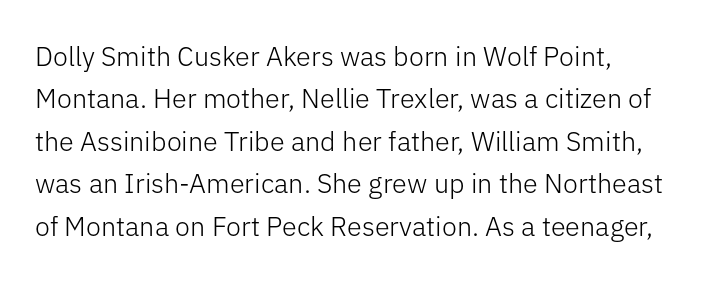
Characters follow at the spacing the type designer built in. Where is the straight margin? On the left. Weight: regular or lighter. Check the space under the baseline: it is left empty. Each new line begins a customary step beneath the previous one.
